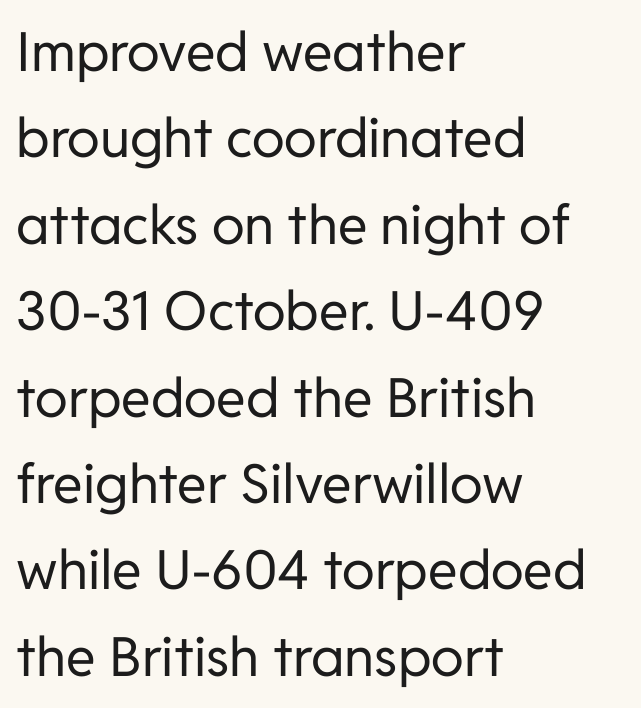
The image shows 54 px regular-weight sans-serif type, upright; set left-aligned, normal line spacing (1.6x), normal letter spacing, not underlined; low stroke contrast and a medium x-height.
